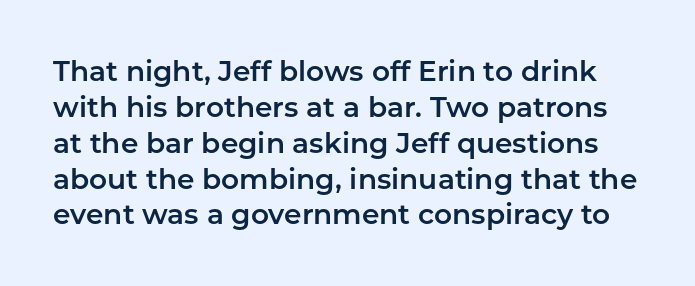
The image shows 28 px sans-serif type, upright; set normal line spacing (1.28x), normal letter spacing, not underlined; low stroke contrast and a medium x-height.
